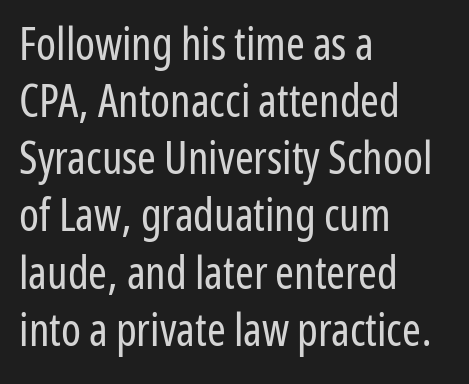
Q: Is the text bold? A: No.
Q: Is the text italic (slanted)? A: No, it is upright.
Q: Is the typeface a serif or a sans-serif typeface? A: Sans-serif.
Q: Is the text underlined? A: No.
Q: How is the paragraph aligned? A: Left-aligned.
Q: Is the spacing between letters normal or unusually wide? A: Normal.
Q: Is the spacing between lines tight, normal or loose? A: Normal.
Q: Width (condensed, normal, or wide)? A: Condensed.
Q: Stroke contrast? A: Low.
Q: x-height? A: Medium.
Q: Monospaced? A: No.
